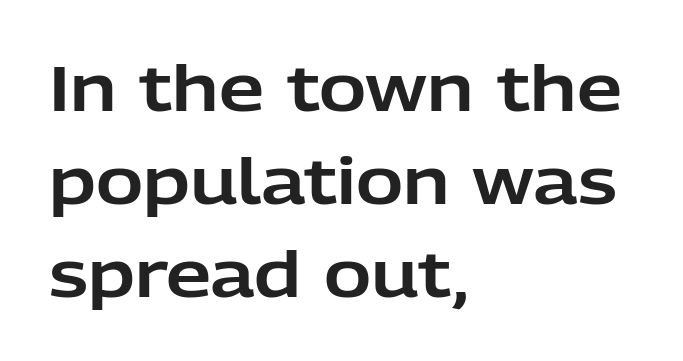
{"serif": "no", "italic": "no", "width": "normal", "stroke_contrast": "low", "x_height": "medium", "monospaced": "no", "underline": "no", "align": "left", "line_spacing": "normal", "line_spacing_ratio": 1.45, "letter_spacing": "normal", "letter_spacing_em": 0.0, "glyph_px": 64}
